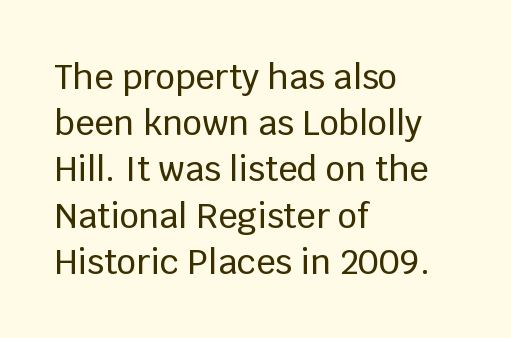
The image shows 34 px sans-serif type, upright; set left-aligned, normal line spacing (1.36x), normal letter spacing, not underlined; low stroke contrast and a large x-height.
